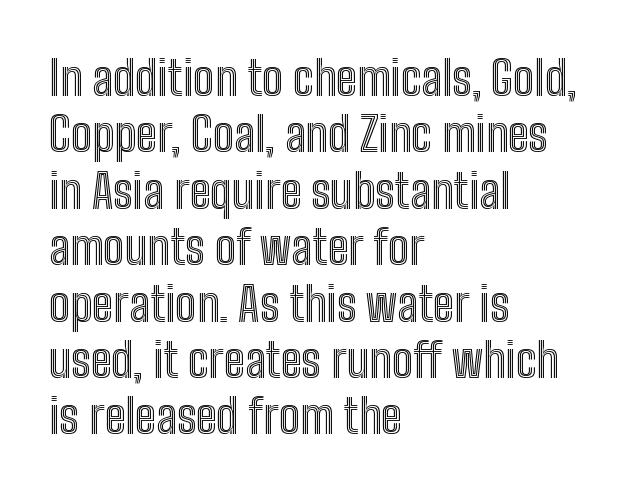
The image shows 47 px condensed type, upright; set left-aligned, line spacing 1.2x, normal letter spacing, not underlined; a medium x-height.
